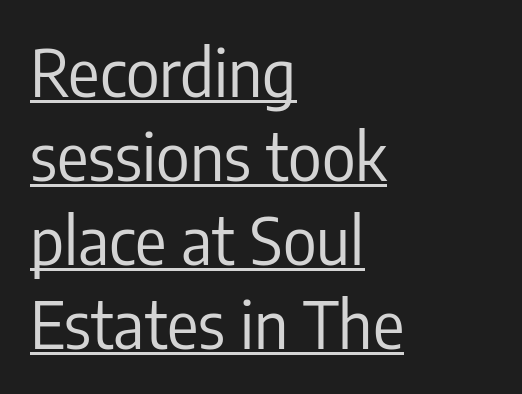
The image shows 65 px regular-weight, condensed sans-serif type, upright; set left-aligned, normal line spacing (1.29x), normal letter spacing, underlined; low stroke contrast and a medium x-height.
